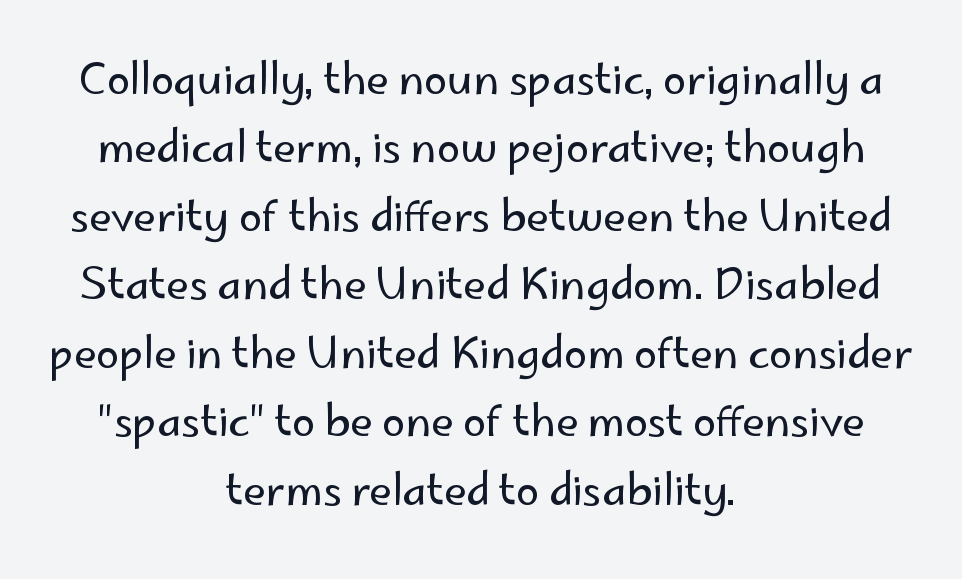
Stroke thickness stays within the range of a standard reading face or lighter. Ordinary non-slanted type is in use. One glance says typical: line gaps are just what's usual. Layout note: lines centered.
